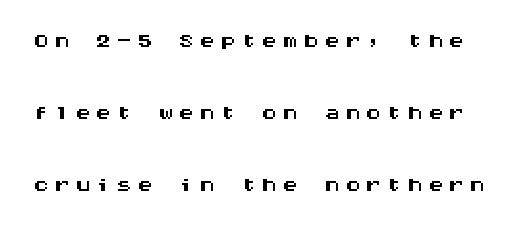
{"serif": "no", "italic": "no", "width": "wide", "stroke_contrast": "medium", "x_height": "large", "monospaced": "yes", "underline": "no", "line_spacing": "loose", "line_spacing_ratio": 2.32, "glyph_px": 31}
